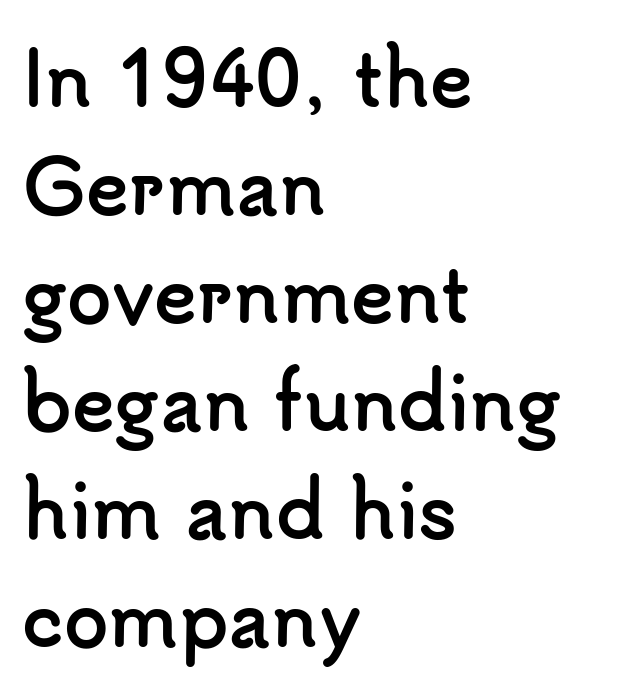
Evenly set lines give the paragraph a standard silhouette. The rendering shows plain stroke endings on the letterforms — a sans-serif design. The rendering uses natural spacing where letterforms have individual widths. Any mark beneath the type? The region is blank. Upright lettering throughout.
